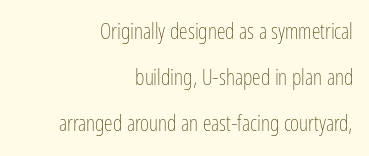
The image shows 22 px text type, upright; set right-aligned, loose line spacing (2.1x), normal letter spacing, not underlined.
